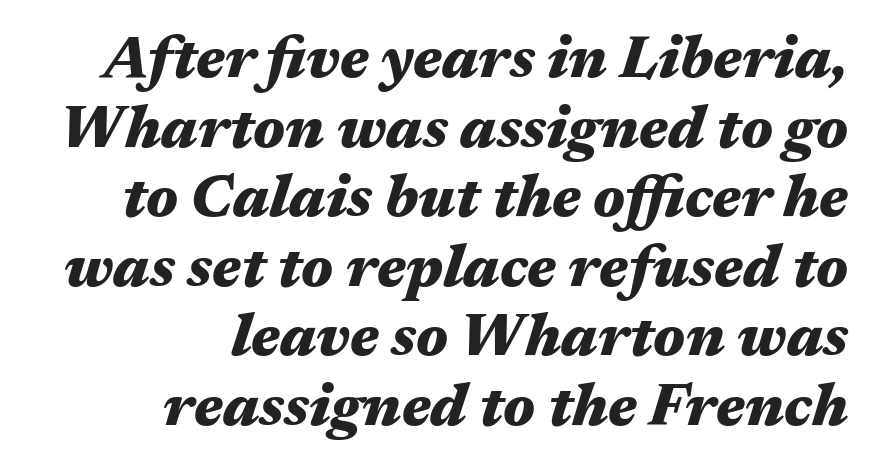
The letters are bold, with thick, heavy strokes. Looking at the ascenders, they clearly lean. Words float on clear page, feet unadorned. You could call the tracking neutral — neither tight nor loose. Think of a printed novel: that variable character pitch is what you see here.
